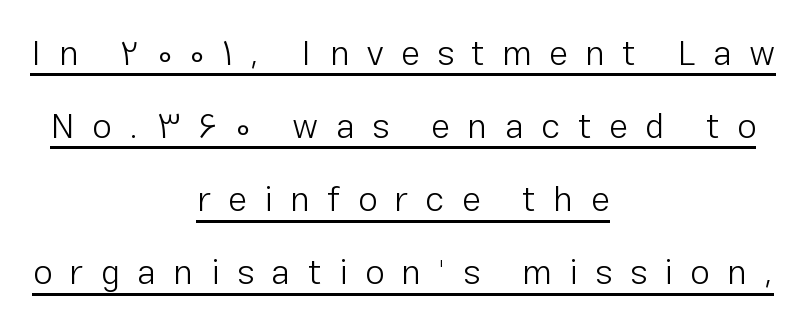
The image shows 35 px light sans-serif type, upright; set centered, loose line spacing (2.09x), unusually wide letter spacing (+0.5 em), underlined; low stroke contrast and a medium x-height.
